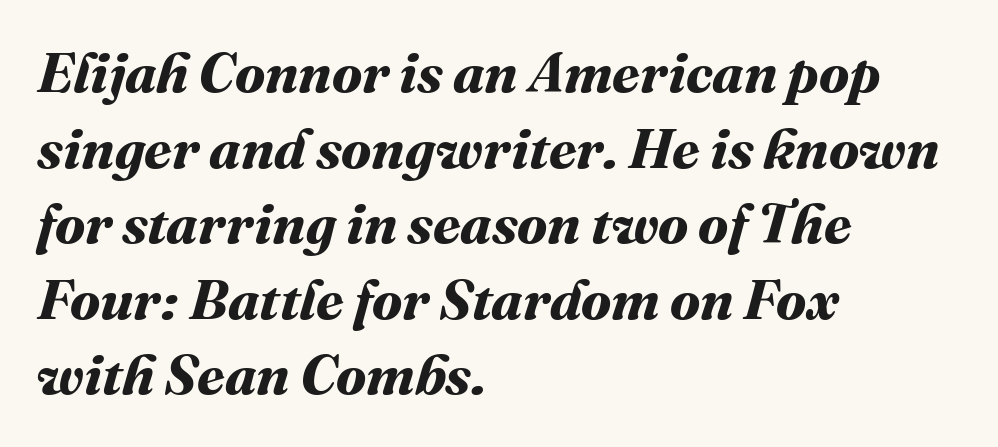
Q: Is the text bold? A: Yes.
Q: Is the text underlined? A: No.
Q: How is the paragraph aligned? A: Left-aligned.
Q: Is the spacing between letters normal or unusually wide? A: Normal.
Q: Is the spacing between lines tight, normal or loose? A: Normal.
Q: Width (condensed, normal, or wide)? A: Normal.
Q: Stroke contrast? A: Medium.
Q: x-height? A: Medium.
Q: Monospaced? A: No.
